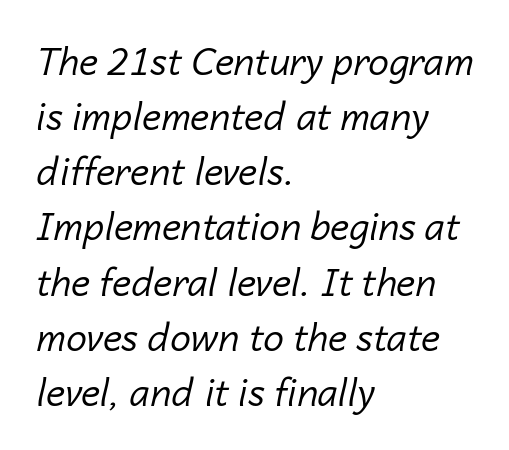
Nobody drew a line under any word here. Horizontally, the lines are justified to the leading edge only. A typesetter would mark this as italic. The font sits on the lighter half of the weight spectrum, regular included.
